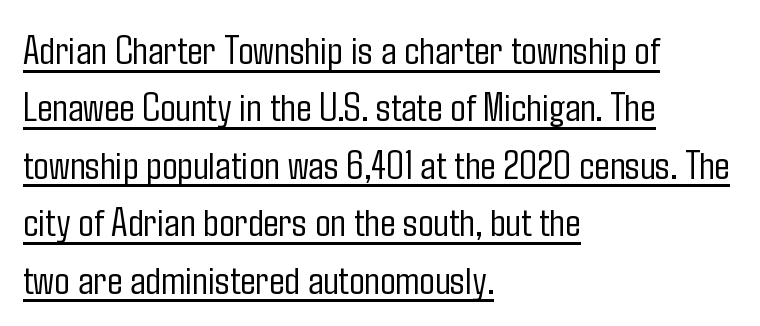
{"serif": "no", "italic": "no", "bold": "no", "weight": "light", "width": "condensed", "stroke_contrast": "low", "x_height": "medium", "monospaced": "no", "underline": "yes", "align": "left", "line_spacing": "normal", "line_spacing_ratio": 1.4, "letter_spacing": "normal", "letter_spacing_em": 0.0, "glyph_px": 41}
